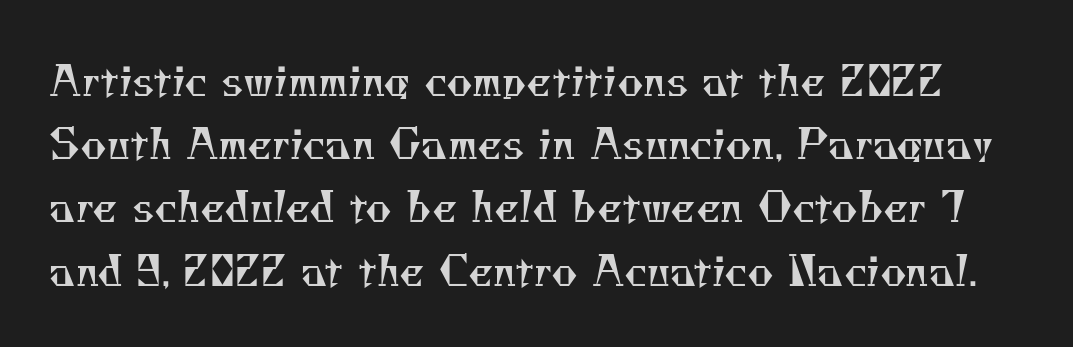
The image shows 40 px regular-weight serif type; set normal line spacing (1.58x), normal letter spacing, not underlined; medium stroke contrast and a small x-height.
